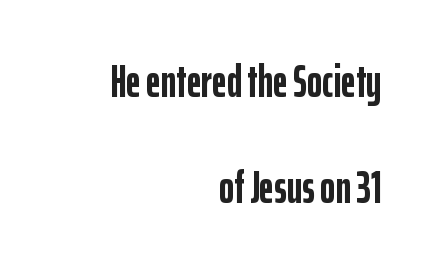
{"serif": "no", "italic": "no", "bold": "yes", "weight": "semibold", "width": "condensed", "stroke_contrast": "low", "x_height": "medium", "monospaced": "no", "underline": "no", "align": "right", "line_spacing": "loose", "line_spacing_ratio": 2.3, "letter_spacing": "normal", "letter_spacing_em": 0.0, "glyph_px": 46}
